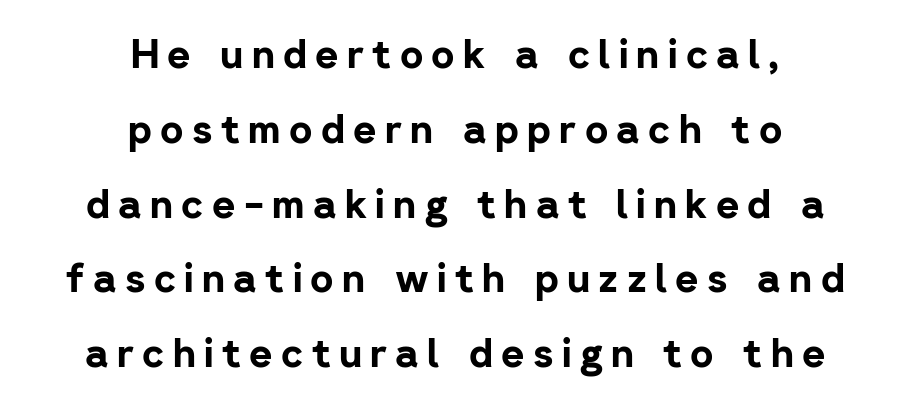
The image shows 40 px bold sans-serif type, upright; set centered, line spacing 1.87x, unusually wide letter spacing (+0.21 em), not underlined; low stroke contrast and a medium x-height.
